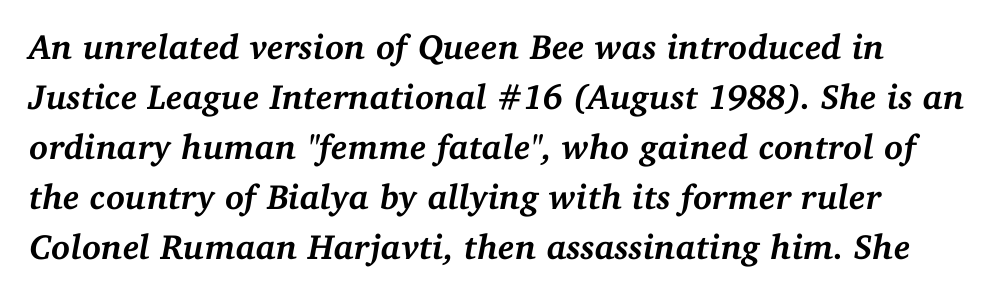
The image shows 35 px semibold serif type, italic (leaning right); set normal line spacing (1.43x), normal letter spacing, not underlined; medium stroke contrast and a medium x-height.
